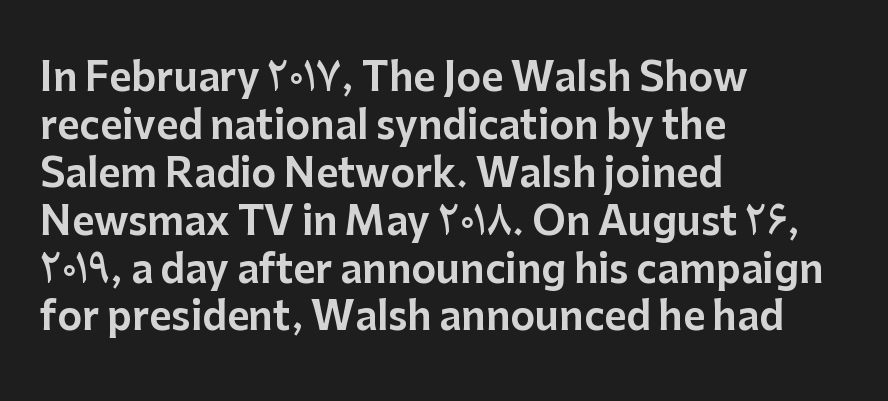
{"serif": "no", "italic": "no", "width": "normal", "stroke_contrast": "low", "x_height": "medium", "monospaced": "no", "underline": "no", "align": "left", "line_spacing": "normal", "line_spacing_ratio": 1.26, "letter_spacing": "normal", "letter_spacing_em": 0.0, "glyph_px": 38}
